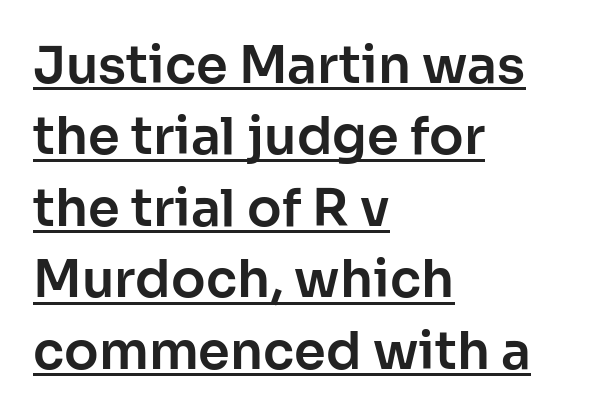
Q: Is the text italic (slanted)? A: No, it is upright.
Q: Is the typeface a serif or a sans-serif typeface? A: Sans-serif.
Q: Is the text underlined? A: Yes.
Q: How is the paragraph aligned? A: Left-aligned.
Q: Is the spacing between letters normal or unusually wide? A: Normal.
Q: Is the spacing between lines tight, normal or loose? A: Normal.
Q: Width (condensed, normal, or wide)? A: Normal.
Q: Stroke contrast? A: Low.
Q: x-height? A: Medium.
Q: Monospaced? A: No.
